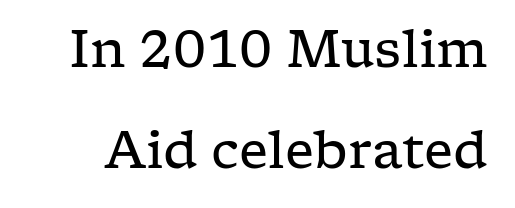
The font family rendered here belongs to the serif group. Looks like regular typesetting: each glyph gets only the width it needs. Posture: vertical. No heavy texture on the line: the type isn't bold.
